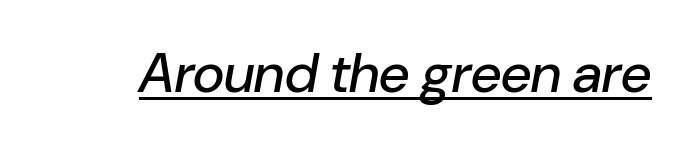
The image shows 55 px text type, italic (leaning right); set normal letter spacing, underlined; low stroke contrast and a medium x-height.
